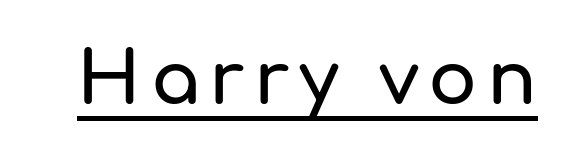
Here the designer chose a conventional face with non-uniform glyph widths. Quick note: not italic, upright. Has an underline been added? It has. Note: no serifs on the glyphs.
